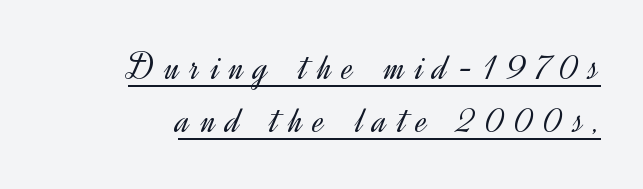
Q: Is the text bold? A: No.
Q: Is the text italic (slanted)? A: Yes.
Q: Is the typeface a serif or a sans-serif typeface? A: Sans-serif.
Q: Is the text underlined? A: Yes.
Q: How is the paragraph aligned? A: Right-aligned.
Q: Is the spacing between letters normal or unusually wide? A: Unusually wide.
Q: Is the spacing between lines tight, normal or loose? A: Normal.
Q: Width (condensed, normal, or wide)? A: Normal.
Q: x-height? A: Small.
Q: Monospaced? A: No.
